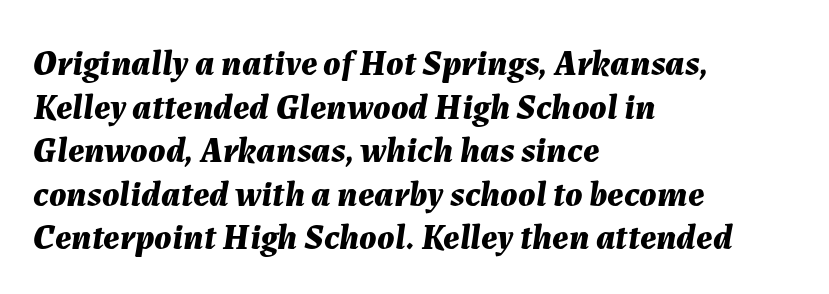
Q: Is the text bold? A: Yes.
Q: Is the text italic (slanted)? A: Yes, it leans right by about 7 degrees.
Q: Is the text underlined? A: No.
Q: How is the paragraph aligned? A: Left-aligned.
Q: Is the spacing between letters normal or unusually wide? A: Normal.
Q: Width (condensed, normal, or wide)? A: Normal.
Q: Stroke contrast? A: Medium.
Q: x-height? A: Medium.
Q: Monospaced? A: No.
